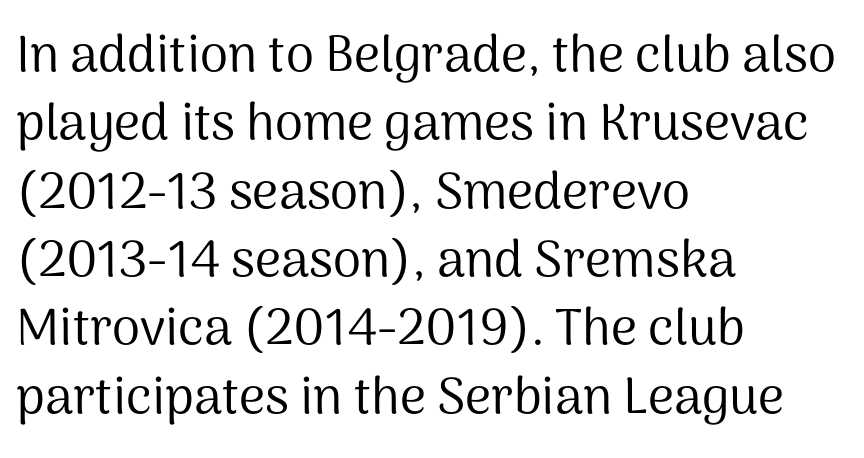
Think of a printed novel: that variable character pitch is what you see here. Ordinary non-slanted type is in use. Observe the absence of serifs on each vertical stroke in this sample. The paragraph shown leans on its left margin.
